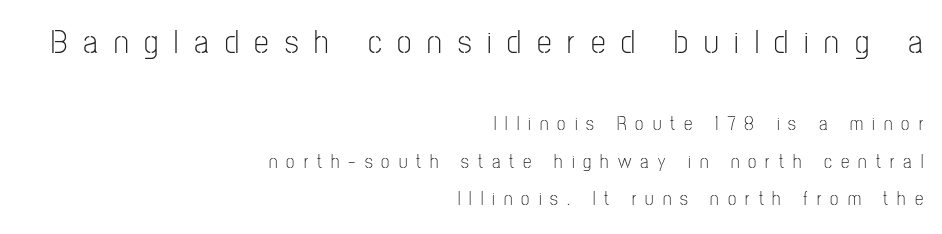
Quick note: not italic, upright. Nothing heavy about these letters — not bold at all. These lines are composed in type without serifs. The strip under each line holds only bare page. This layout puts the oversized block above and the modest block below.
